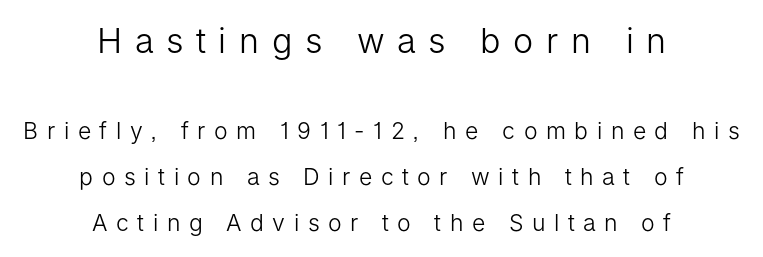
{"serif": "no", "italic": "no", "bold": "no", "weight": "light", "width": "normal", "stroke_contrast": "low", "x_height": "medium", "monospaced": "no", "underline": "no", "align": "center", "line_spacing": "loose", "line_spacing_ratio": 2.01, "letter_spacing": "wide", "letter_spacing_em": 0.37, "larger_block": "first", "size_ratio": 1.48, "glyph_px": 34}
